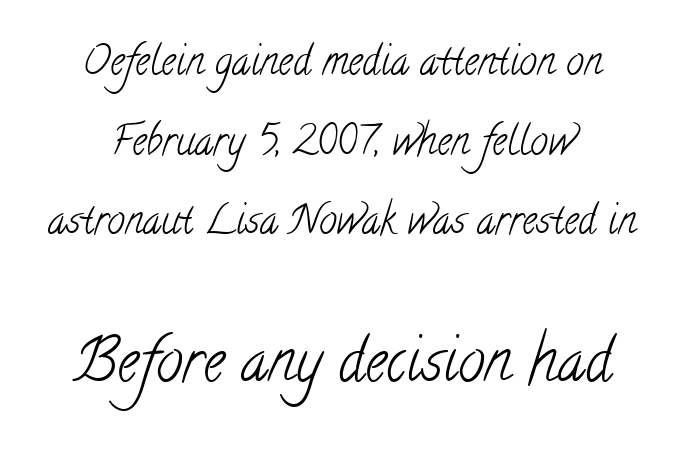
The image shows 60 px light, condensed serif type; set centered, loose line spacing (1.99x), normal letter spacing, not underlined; the second (bottom) block is 1.5x larger; low stroke contrast and a small x-height.
